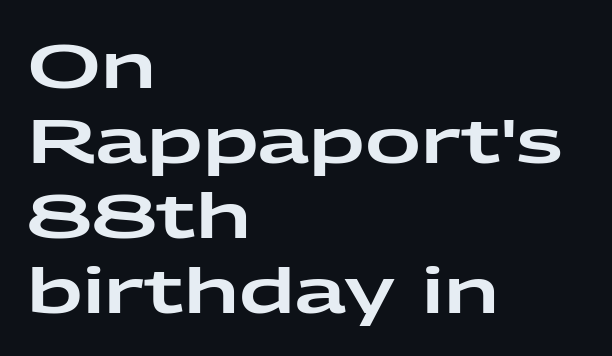
{"serif": "no", "italic": "no", "width": "wide", "stroke_contrast": "low", "x_height": "medium", "monospaced": "no", "underline": "no", "align": "left", "line_spacing_ratio": 1.21, "letter_spacing": "normal", "letter_spacing_em": 0.0, "glyph_px": 62}
